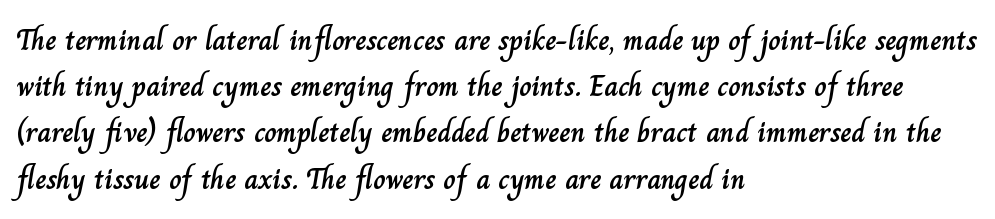
The image shows 30 px text type; set left-aligned, normal line spacing (1.54x), normal letter spacing, not underlined; low stroke contrast and a small x-height.
